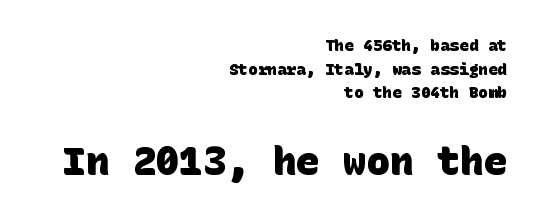
The image shows 39 px heavy sans-serif type; set right-aligned, normal line spacing (1.47x), normal letter spacing, not underlined; the second (bottom) block is 2.44x larger; low stroke contrast and a large x-height.
